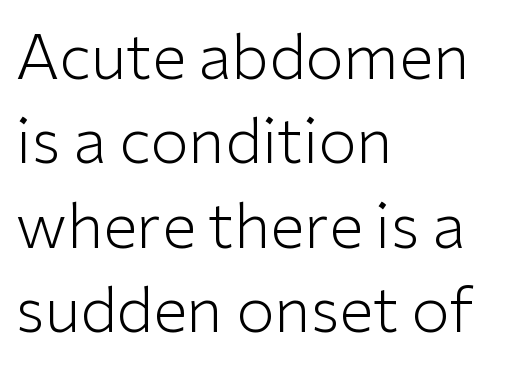
Q: Is the text bold? A: No.
Q: Is the text italic (slanted)? A: No, it is upright.
Q: Is the typeface a serif or a sans-serif typeface? A: Sans-serif.
Q: Is the text underlined? A: No.
Q: How is the paragraph aligned? A: Left-aligned.
Q: Is the spacing between letters normal or unusually wide? A: Normal.
Q: Is the spacing between lines tight, normal or loose? A: Normal.
Q: Width (condensed, normal, or wide)? A: Normal.
Q: Stroke contrast? A: Low.
Q: x-height? A: Medium.
Q: Monospaced? A: No.
